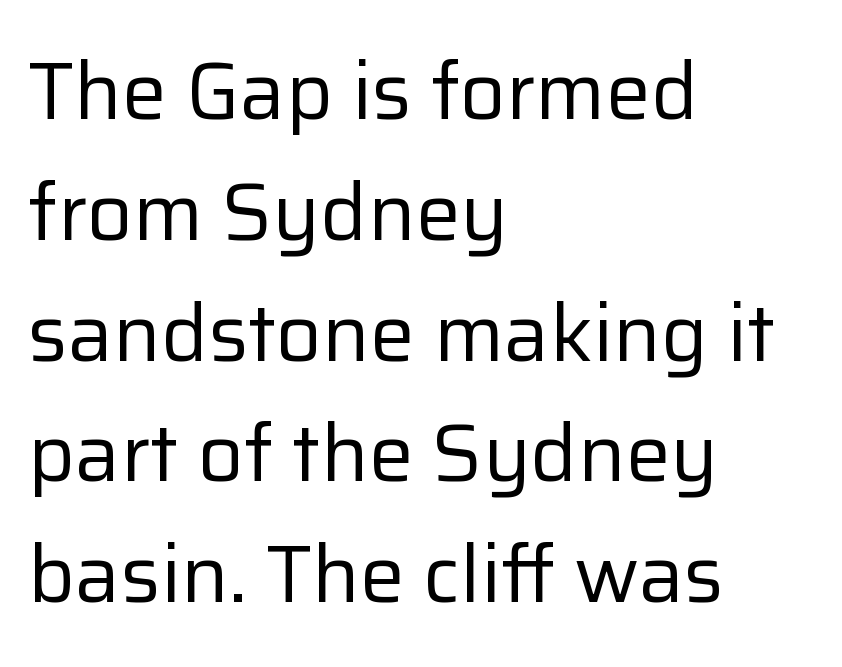
The image shows 80 px regular-weight sans-serif type, upright; set left-aligned, normal line spacing (1.51x), normal letter spacing, not underlined; low stroke contrast and a medium x-height.
